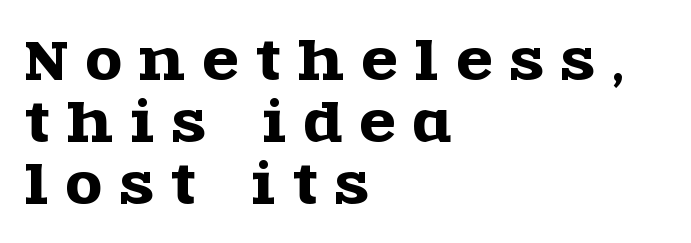
The image shows 52 px wide serif type, upright; set left-aligned, line spacing 1.19x, unusually wide letter spacing (+0.35 em), not underlined; a large x-height.
